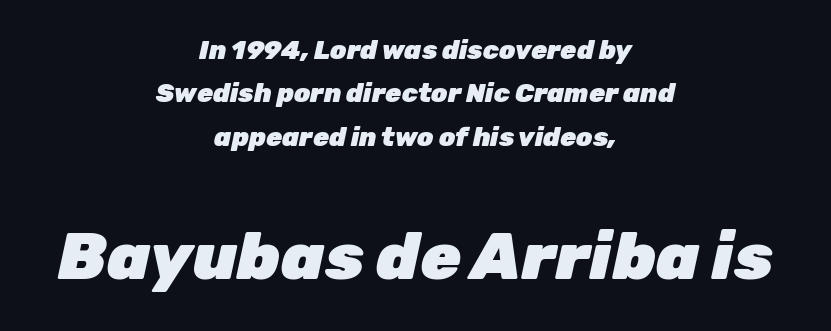
The image shows 66 px heavy type, italic (leaning right); set centered, normal line spacing (1.67x), normal letter spacing, not underlined; the second (bottom) block is 2.54x larger; low stroke contrast and a medium x-height.
